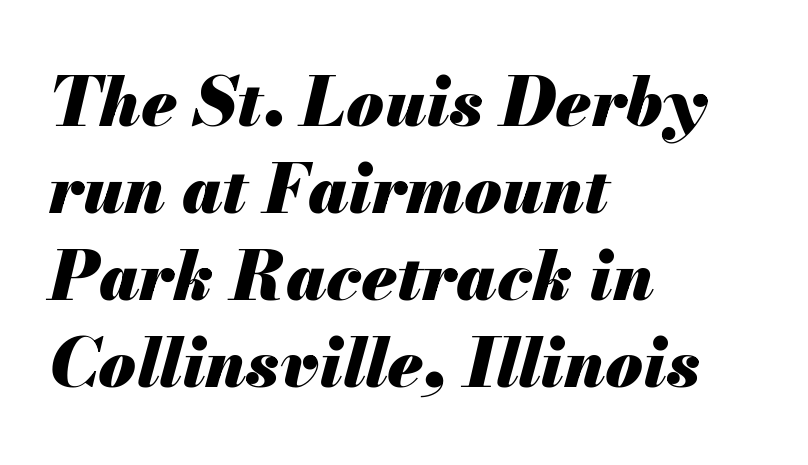
The image shows 68 px heavy type, italic (leaning right); set left-aligned, normal line spacing (1.28x), normal letter spacing, not underlined; medium stroke contrast and a small x-height.
